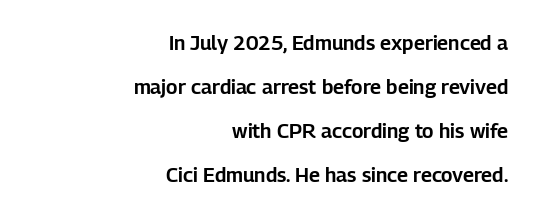
{"italic": "no", "underline": "no", "align": "right", "line_spacing": "loose", "line_spacing_ratio": 2.2, "letter_spacing": "normal", "letter_spacing_em": 0.0, "glyph_px": 20}
